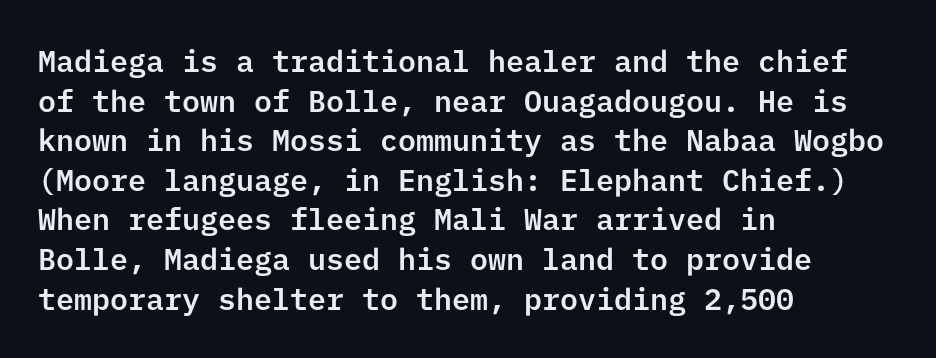
Does the type have serifs? No, each stem ends abruptly. Glance below the letters and you will spot only blank space. Vertical spacing — default. Is there any slant? The stems are plumb. The letterforms sit shoulder to shoulder at normal distance. Horizontally, the lines are justified to the leading edge only.
